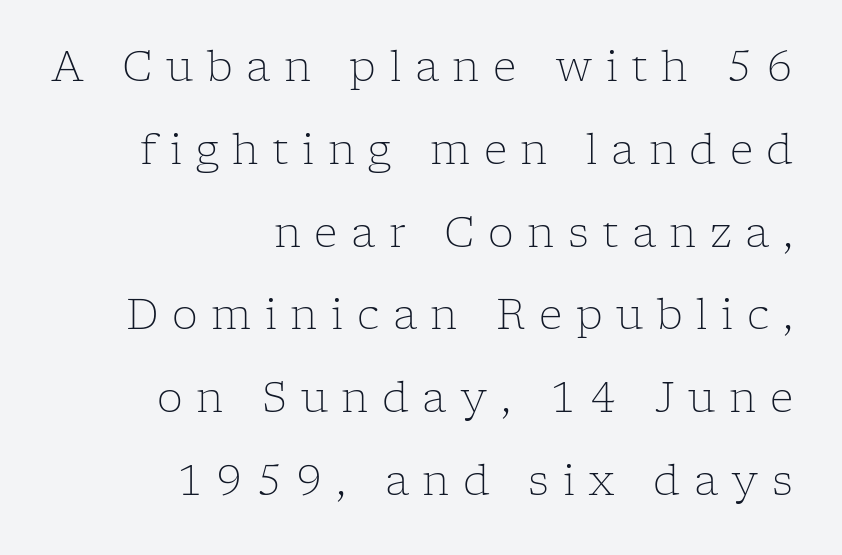
{"serif": "yes", "italic": "no", "bold": "no", "weight": "light", "width": "normal", "stroke_contrast": "low", "x_height": "medium", "monospaced": "no", "underline": "no", "align": "right", "line_spacing": "loose", "line_spacing_ratio": 2.02, "letter_spacing": "wide", "letter_spacing_em": 0.33, "glyph_px": 41}
